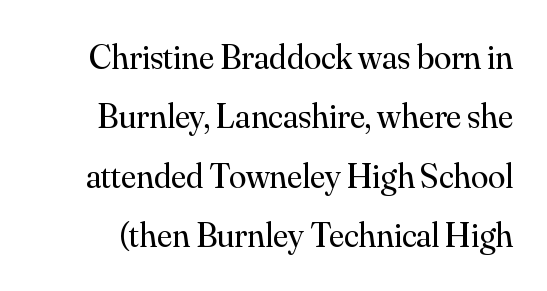
These lines were composed using upright roman letters. Note the varied advance widths — an 'i' is clearly narrower than an 'm'. The typeface has the unassuming heft of standard copy or less. Successive baselines arrive at the customary interval. This sample uses a serif face. Honestly, the letter spacing is just normal — you wouldn't notice it.
